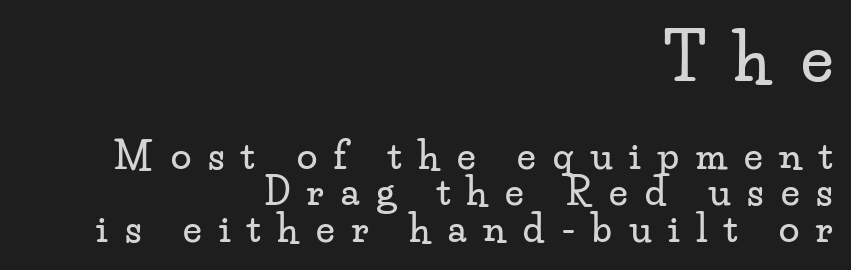
Q: Is the text italic (slanted)? A: No, it is upright.
Q: Is the typeface a serif or a sans-serif typeface? A: Serif.
Q: Is the text underlined? A: No.
Q: How is the paragraph aligned? A: Right-aligned.
Q: Is the spacing between letters normal or unusually wide? A: Unusually wide.
Q: Is the spacing between lines tight, normal or loose? A: Tight.
Q: Which block of text is set in a larger size, the first (top) or the second (bottom)? A: The first (top) one.
Q: Width (condensed, normal, or wide)? A: Wide.
Q: Stroke contrast? A: Low.
Q: x-height? A: Small.
Q: Monospaced? A: No.
